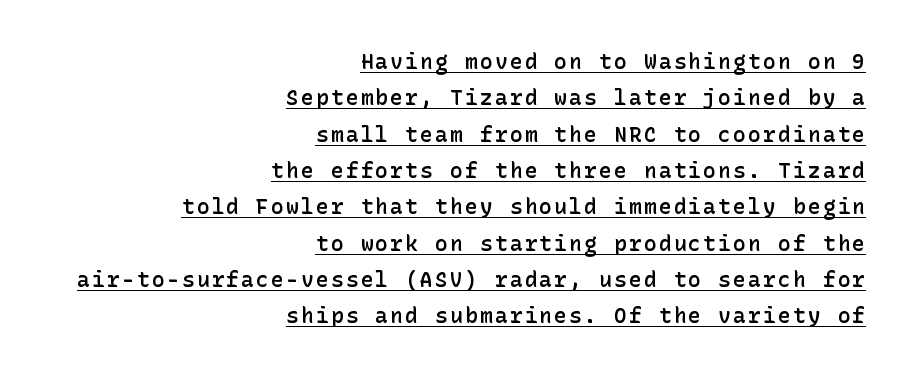
Q: Is the text bold? A: Semi-bold.
Q: Is the text italic (slanted)? A: No, it is upright.
Q: Is the text underlined? A: Yes.
Q: How is the paragraph aligned? A: Right-aligned.
